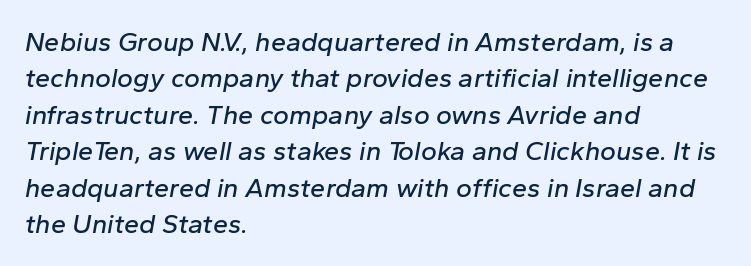
Q: Is the text italic (slanted)? A: Yes, it leans right by about 10 degrees.
Q: Is the text underlined? A: No.
Q: How is the paragraph aligned? A: Left-aligned.
Q: Is the spacing between letters normal or unusually wide? A: Normal.
Q: Is the spacing between lines tight, normal or loose? A: Normal.
